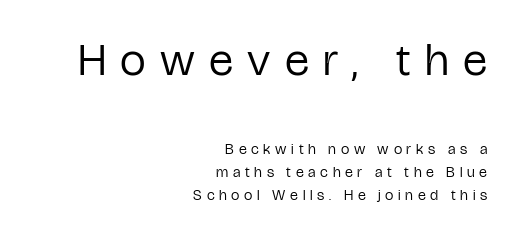
The image shows 46 px regular-weight, condensed sans-serif type, upright; set right-aligned, normal line spacing (1.54x), unusually wide letter spacing (+0.31 em), not underlined; the first (top) block is 3.07x larger; low stroke contrast and a medium x-height.
